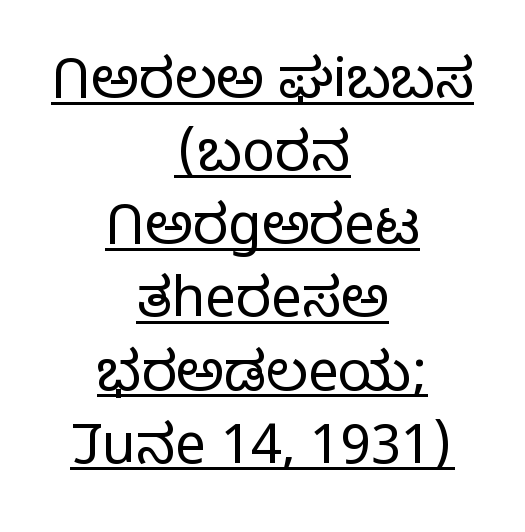
{"serif": "no", "italic": "no", "bold": "no", "weight": "light", "width": "normal", "stroke_contrast": "low", "x_height": "medium", "monospaced": "no", "underline": "yes", "align": "center", "line_spacing": "normal", "line_spacing_ratio": 1.33, "letter_spacing": "normal", "letter_spacing_em": 0.0, "glyph_px": 55}
